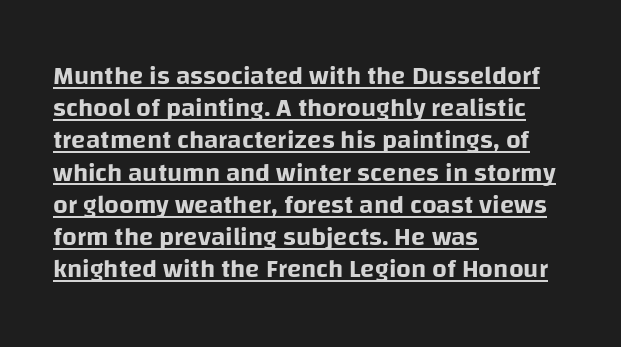
Short and long lines alike share a common starting point at left. Letter spacing: default. The letters stand straight up with perfectly vertical stems. Has an underline been added? It has.
